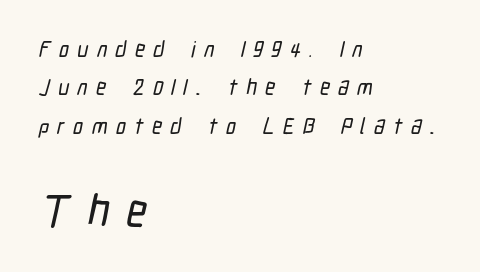
This layout puts the modest block above and the oversized block below. Varying glyph widths throughout — classic text-font behaviour. The letters carry no serifs — their stems end cleanly without finishing strokes. A student would call this left alignment; a typographer would say flush left, rag right.
